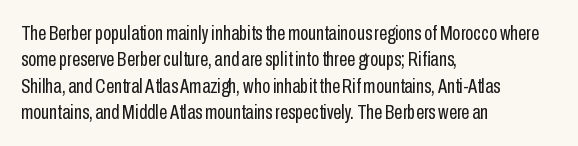
The image shows 21 px text type, upright; set left-aligned, normal line spacing (1.26x), normal letter spacing, not underlined.
